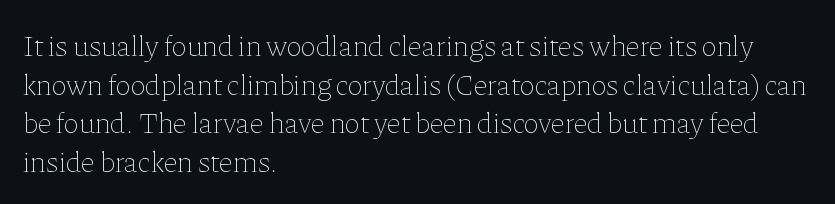
The image shows 29 px thin type, upright; set left-aligned, normal line spacing (1.33x), normal letter spacing, not underlined; low stroke contrast and a medium x-height.
